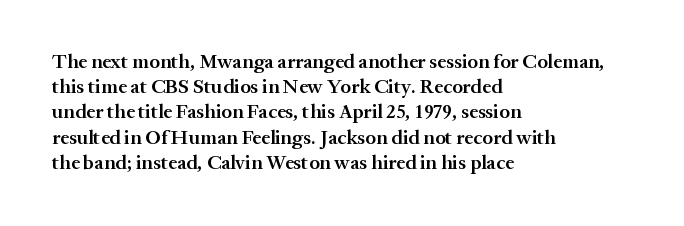
Q: Is the text bold? A: Semi-bold.
Q: Is the text italic (slanted)? A: No, it is upright.
Q: Is the text underlined? A: No.
Q: How is the paragraph aligned? A: Left-aligned.
Q: Is the spacing between letters normal or unusually wide? A: Normal.
Q: Is the spacing between lines tight, normal or loose? A: Normal.
